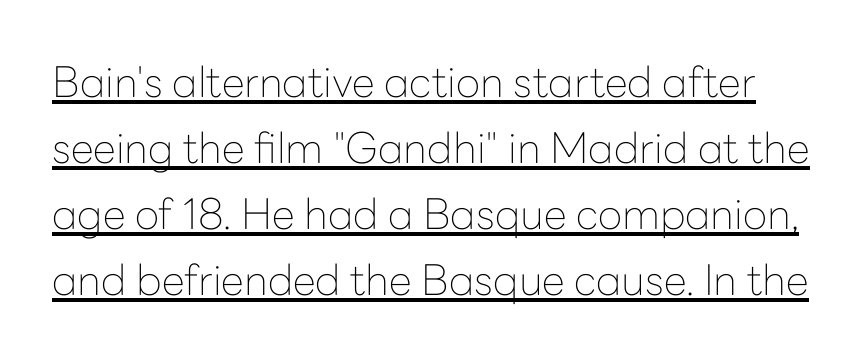
What decoration does the sample have? An underline. Stroke terminals: plain, sans-serif. Here the designer chose a conventional face with non-uniform glyph widths. Stroke thickness stays within the range of a standard reading face or lighter. The lettering holds an erect, upright posture throughout.
